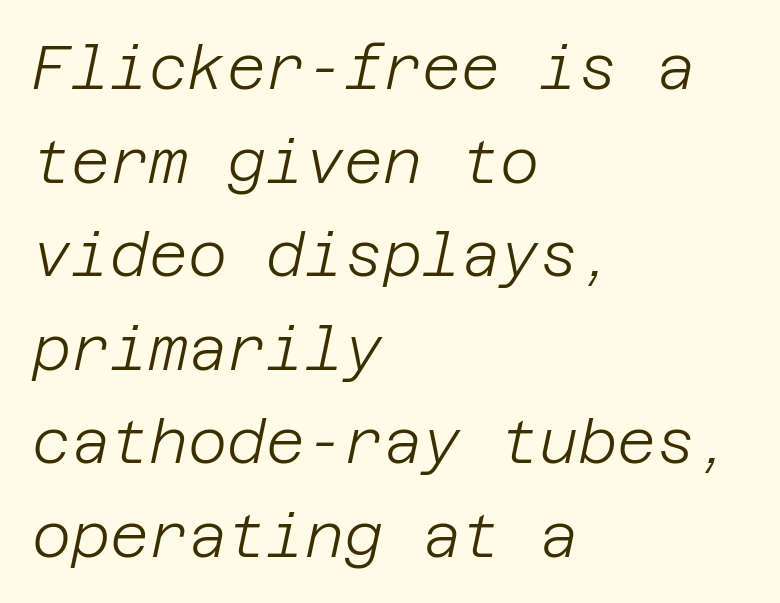
{"italic": "yes", "lean": "right", "slant_degrees": 12, "bold": "no", "weight": "light", "width": "normal", "stroke_contrast": "low", "x_height": "large", "underline": "no", "align": "left", "line_spacing": "normal", "line_spacing_ratio": 1.56, "letter_spacing": "normal", "letter_spacing_em": 0.0, "glyph_px": 60}
